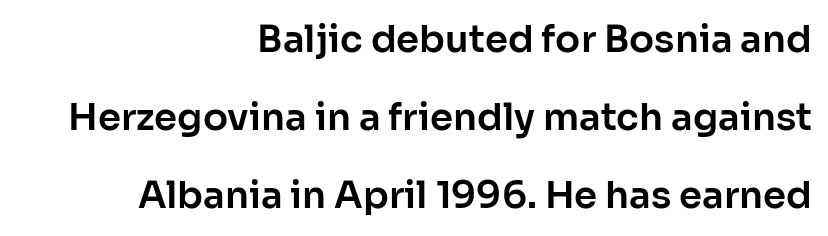
Q: Is the text italic (slanted)? A: No, it is upright.
Q: Is the typeface a serif or a sans-serif typeface? A: Sans-serif.
Q: Is the text underlined? A: No.
Q: How is the paragraph aligned? A: Right-aligned.
Q: Is the spacing between letters normal or unusually wide? A: Normal.
Q: Is the spacing between lines tight, normal or loose? A: Loose.
Q: Width (condensed, normal, or wide)? A: Normal.
Q: Stroke contrast? A: Low.
Q: x-height? A: Medium.
Q: Monospaced? A: No.
